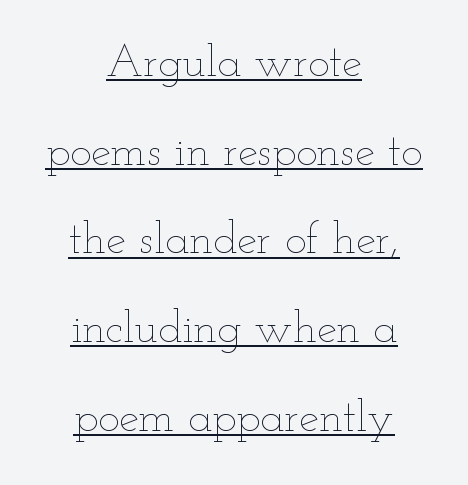
{"italic": "no", "bold": "no", "weight": "thin", "width": "wide", "stroke_contrast": "low", "x_height": "small", "monospaced": "no", "underline": "yes", "align": "center", "line_spacing": "loose", "line_spacing_ratio": 1.97, "letter_spacing": "normal", "letter_spacing_em": 0.0, "glyph_px": 45}
